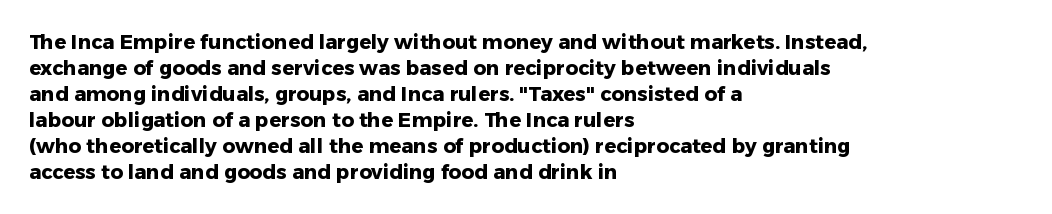
Q: Is the text bold? A: Yes.
Q: Is the text italic (slanted)? A: No, it is upright.
Q: Is the text underlined? A: No.
Q: How is the paragraph aligned? A: Left-aligned.
Q: Is the spacing between letters normal or unusually wide? A: Normal.
Q: Is the spacing between lines tight, normal or loose? A: Normal.
